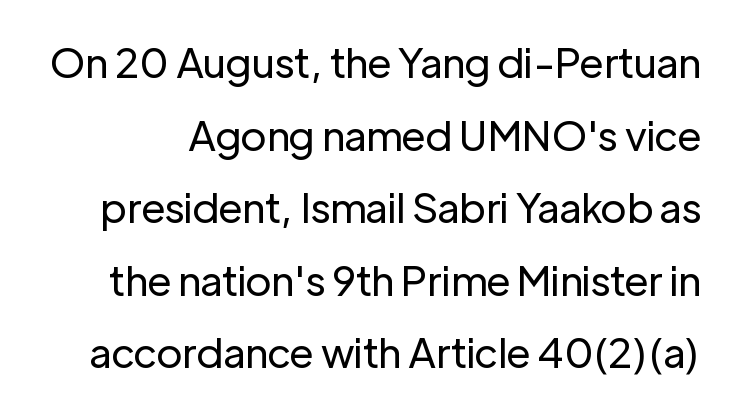
The image shows 41 px regular-weight sans-serif type, upright; set line spacing 1.77x, normal letter spacing, not underlined; low stroke contrast and a medium x-height.
